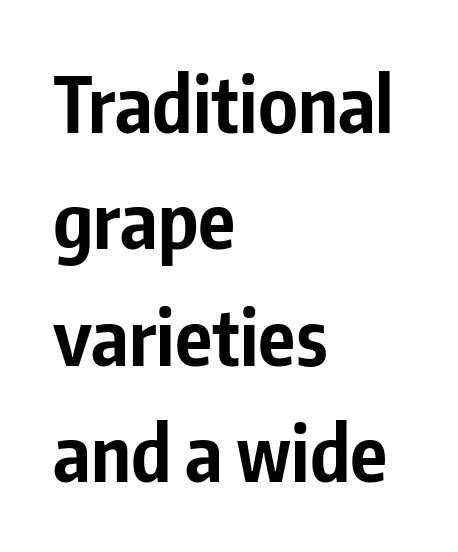
{"serif": "no", "italic": "no", "bold": "yes", "weight": "bold", "width": "condensed", "stroke_contrast": "low", "x_height": "medium", "monospaced": "no", "underline": "no", "align": "left", "line_spacing": "normal", "line_spacing_ratio": 1.51, "letter_spacing": "normal", "letter_spacing_em": 0.0, "glyph_px": 77}
